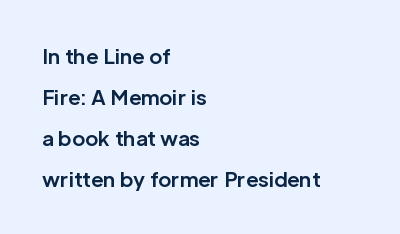
The image shows 20 px bold type, upright; set left-aligned, loose line spacing (2.05x), normal letter spacing, not underlined.
